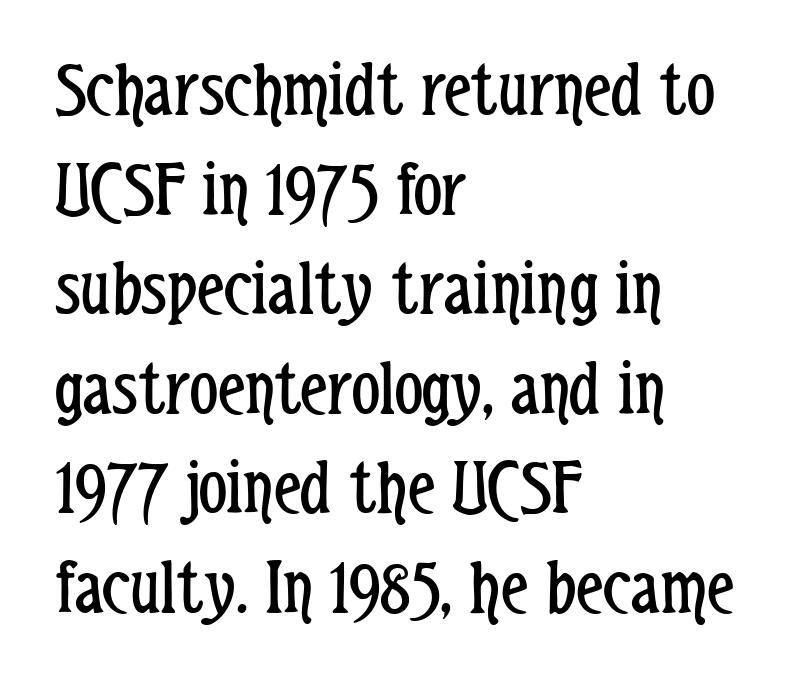
The image shows 79 px regular-weight, condensed sans-serif type, upright; set left-aligned, normal line spacing (1.26x), normal letter spacing, not underlined; low stroke contrast and a medium x-height.
